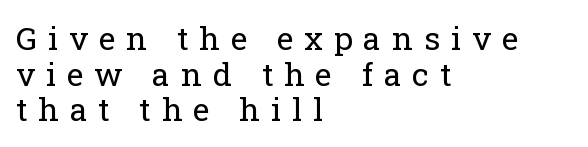
{"serif": "yes", "italic": "no", "bold": "no", "weight": "regular", "width": "normal", "stroke_contrast": "low", "x_height": "medium", "monospaced": "no", "underline": "no", "align": "left", "line_spacing": "tight", "line_spacing_ratio": 1.11, "letter_spacing": "wide", "letter_spacing_em": 0.34, "glyph_px": 32}
